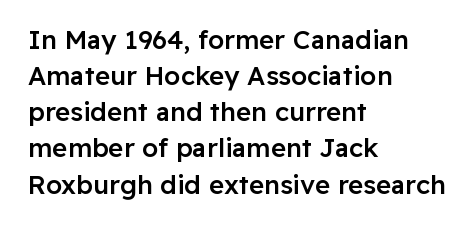
Q: Is the text bold? A: Semi-bold.
Q: Is the text italic (slanted)? A: No, it is upright.
Q: Is the text underlined? A: No.
Q: How is the paragraph aligned? A: Left-aligned.
Q: Is the spacing between letters normal or unusually wide? A: Normal.
Q: Is the spacing between lines tight, normal or loose? A: Normal.
